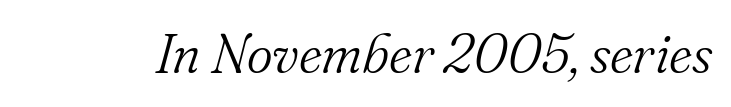
The zone under the glyphs is completely vacant. You could not count columns in this text — the font is proportionally spaced. On a weight scale, this lands at 450 or below. Slanted lettering throughout. Observe the serifs anchoring each vertical stroke in this sample.
